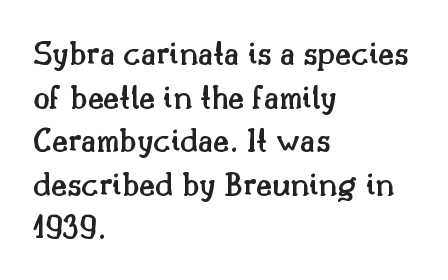
{"serif": "yes", "italic": "no", "bold": "semi", "weight": "semibold", "width": "normal", "stroke_contrast": "medium", "x_height": "small", "monospaced": "no", "underline": "no", "align": "left", "line_spacing": "normal", "line_spacing_ratio": 1.28, "letter_spacing": "normal", "letter_spacing_em": 0.0, "glyph_px": 34}
